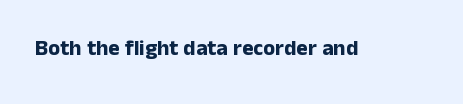
Short note: letters normally spaced. Words float on clear page, feet unadorned. The letters stand upright; this is a roman face. Heavy, bold letterforms.
